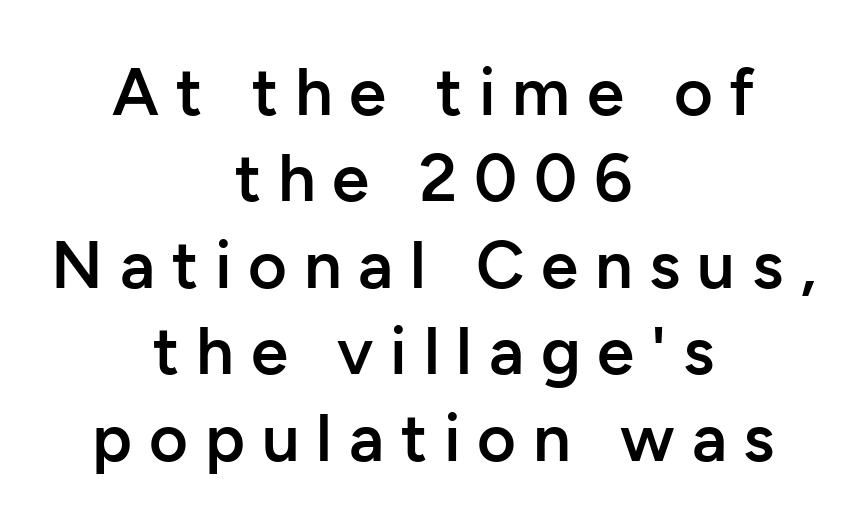
The image shows 67 px semibold sans-serif type, upright; set centered, normal line spacing (1.29x), unusually wide letter spacing (+0.25 em), not underlined; low stroke contrast and a medium x-height.
